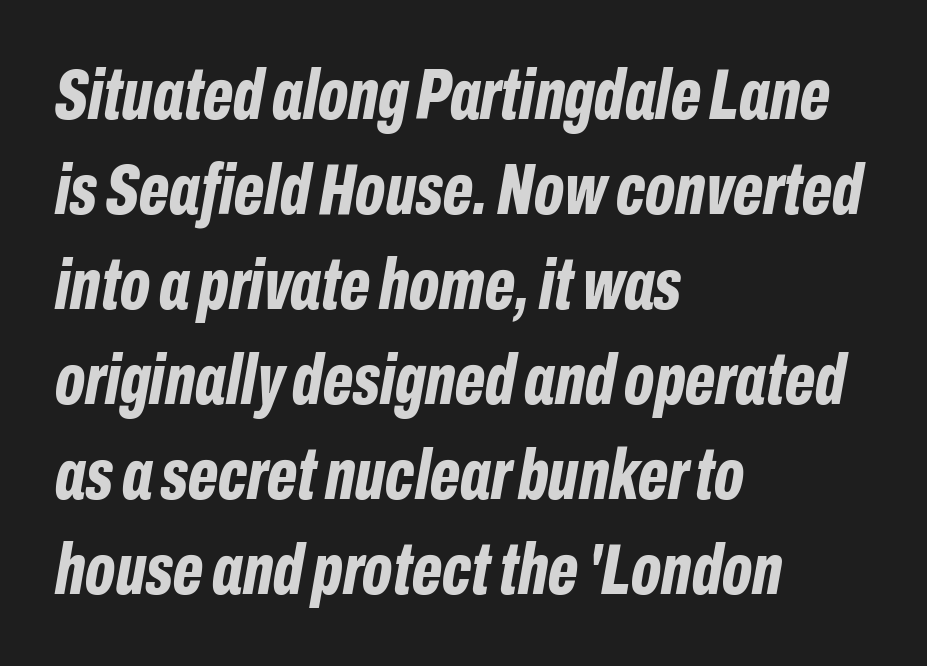
{"italic": "yes", "lean": "right", "slant_degrees": 10, "bold": "yes", "weight": "bold", "width": "condensed", "stroke_contrast": "low", "x_height": "medium", "monospaced": "no", "underline": "no", "align": "left", "line_spacing": "normal", "line_spacing_ratio": 1.32, "letter_spacing": "normal", "letter_spacing_em": 0.0, "glyph_px": 72}
